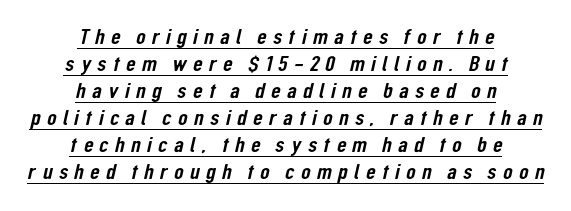
The image shows 22 px text type; set centered, line spacing 1.23x, unusually wide letter spacing (+0.29 em), underlined.
